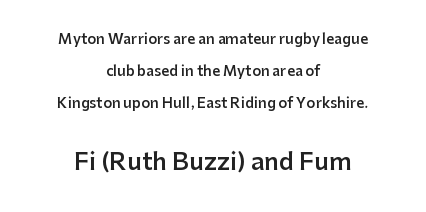
Type without underlining. Nothing unusual about the tracking: characters are spaced as the font intends. Layout note: lines centered. Heft: intermediate — a semibold.
